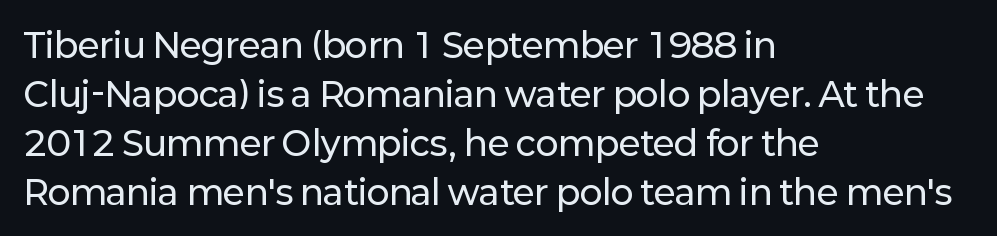
Q: Is the text italic (slanted)? A: No, it is upright.
Q: Is the typeface a serif or a sans-serif typeface? A: Sans-serif.
Q: Is the text underlined? A: No.
Q: How is the paragraph aligned? A: Left-aligned.
Q: Is the spacing between letters normal or unusually wide? A: Normal.
Q: Is the spacing between lines tight, normal or loose? A: Normal.
Q: Width (condensed, normal, or wide)? A: Normal.
Q: Stroke contrast? A: Low.
Q: x-height? A: Medium.
Q: Monospaced? A: No.
